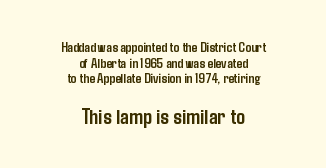
Q: Is the text bold? A: Yes.
Q: Is the text italic (slanted)? A: No, it is upright.
Q: Is the text underlined? A: No.
Q: How is the paragraph aligned? A: Centered.
Q: Is the spacing between letters normal or unusually wide? A: Normal.
Q: Is the spacing between lines tight, normal or loose? A: Tight.
Q: Which block of text is set in a larger size, the first (top) or the second (bottom)? A: The second (bottom) one.
